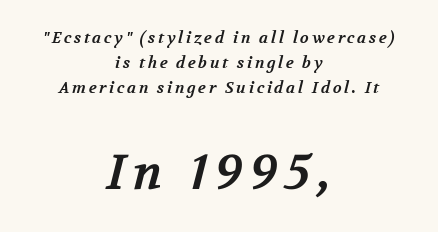
{"serif": "yes", "bold": "yes", "weight": "bold", "width": "normal", "stroke_contrast": "medium", "x_height": "medium", "monospaced": "no", "underline": "no", "align": "center", "line_spacing": "normal", "line_spacing_ratio": 1.55, "larger_block": "second", "size_ratio": 3.06, "glyph_px": 49}
